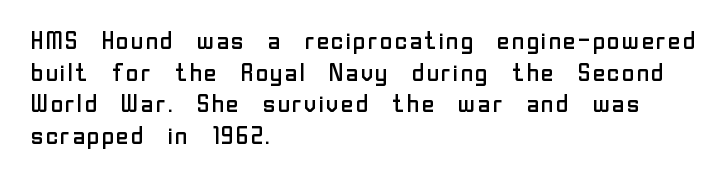
The characters are drawn with everyday or finer stroke widths. The string is rendered with underlining switched off. Leading matches the norm, producing a regular column. This sample uses plain, unmodified letter spacing.
